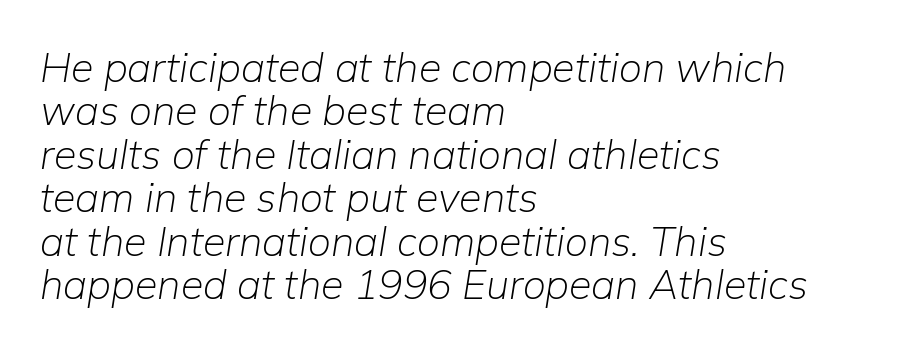
Q: Is the text bold? A: No.
Q: Is the text italic (slanted)? A: Yes, it leans right by about 9 degrees.
Q: Is the text underlined? A: No.
Q: How is the paragraph aligned? A: Left-aligned.
Q: Is the spacing between letters normal or unusually wide? A: Normal.
Q: Is the spacing between lines tight, normal or loose? A: Tight.
Q: Width (condensed, normal, or wide)? A: Normal.
Q: Stroke contrast? A: Low.
Q: x-height? A: Medium.
Q: Monospaced? A: No.
